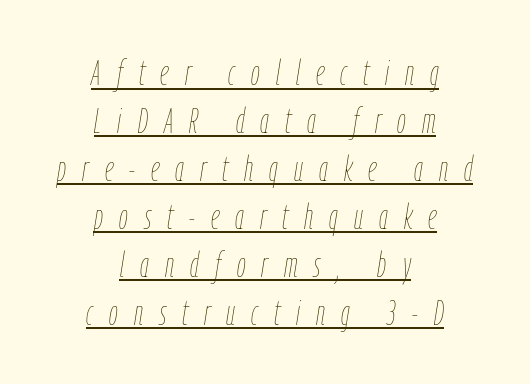
{"italic": "yes", "lean": "right", "slant_degrees": 9, "bold": "no", "weight": "thin", "width": "condensed", "stroke_contrast": "low", "x_height": "medium", "monospaced": "no", "underline": "yes", "align": "center", "line_spacing": "normal", "line_spacing_ratio": 1.37, "letter_spacing": "wide", "letter_spacing_em": 0.46, "glyph_px": 35}
